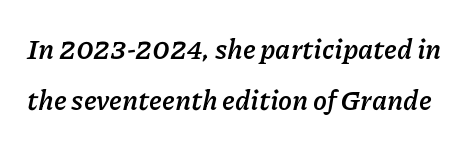
The image shows 28 px semibold type, italic (leaning right); set line spacing 1.83x, normal letter spacing, not underlined; low stroke contrast and a medium x-height.
